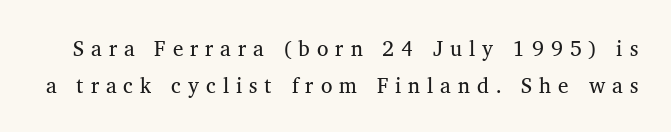
Heft: none added — not bold. Lines of text with bare space underneath. Here the glyphs are tracked loosely, breaking word shapes into spaced letters. Posture: straight, roman, zero tilt.
